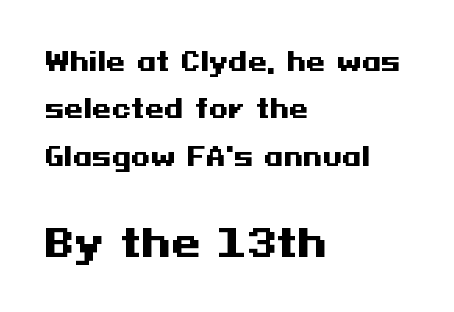
Q: Is the text bold? A: Yes.
Q: Is the text italic (slanted)? A: No, it is upright.
Q: Is the typeface a serif or a sans-serif typeface? A: Sans-serif.
Q: Is the text underlined? A: No.
Q: How is the paragraph aligned? A: Left-aligned.
Q: Is the spacing between letters normal or unusually wide? A: Normal.
Q: Is the spacing between lines tight, normal or loose? A: Loose.
Q: Which block of text is set in a larger size, the first (top) or the second (bottom)? A: The second (bottom) one.
Q: Width (condensed, normal, or wide)? A: Wide.
Q: Stroke contrast? A: Medium.
Q: x-height? A: Medium.
